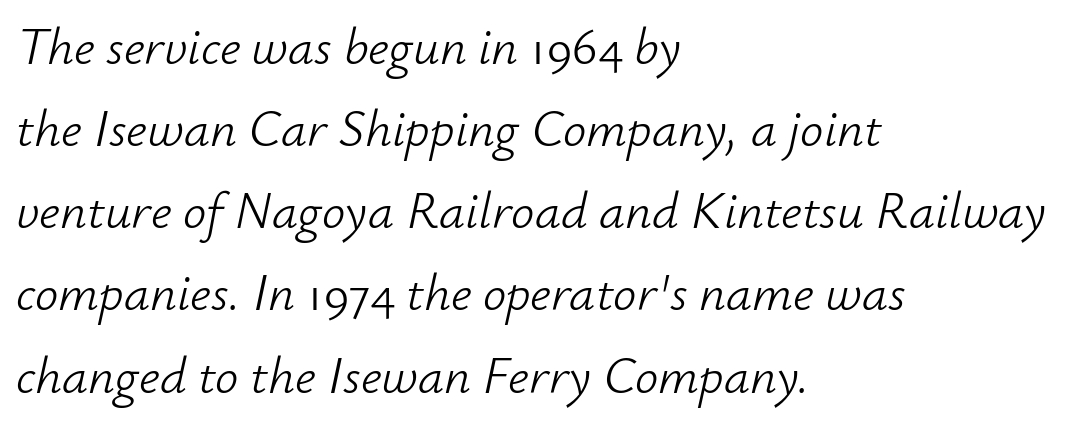
The image shows 52 px light type, italic (leaning right); set left-aligned, normal line spacing (1.58x), normal letter spacing, not underlined; low stroke contrast and a small x-height.
